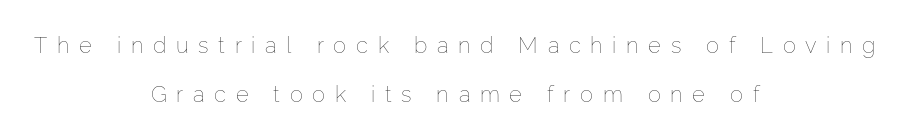
Q: Is the text bold? A: No.
Q: Is the text italic (slanted)? A: No, it is upright.
Q: Is the text underlined? A: No.
Q: How is the paragraph aligned? A: Centered.
Q: Is the spacing between letters normal or unusually wide? A: Unusually wide.
Q: Is the spacing between lines tight, normal or loose? A: Loose.
